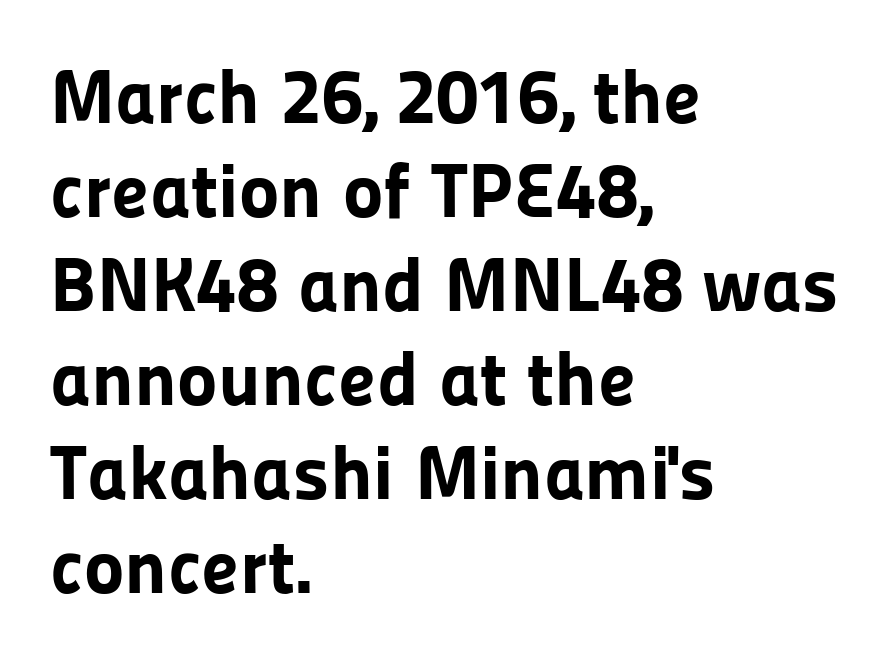
Q: Is the text bold? A: Yes.
Q: Is the text italic (slanted)? A: No, it is upright.
Q: Is the typeface a serif or a sans-serif typeface? A: Sans-serif.
Q: Is the text underlined? A: No.
Q: How is the paragraph aligned? A: Left-aligned.
Q: Is the spacing between letters normal or unusually wide? A: Normal.
Q: Width (condensed, normal, or wide)? A: Normal.
Q: Stroke contrast? A: Low.
Q: x-height? A: Medium.
Q: Monospaced? A: No.
